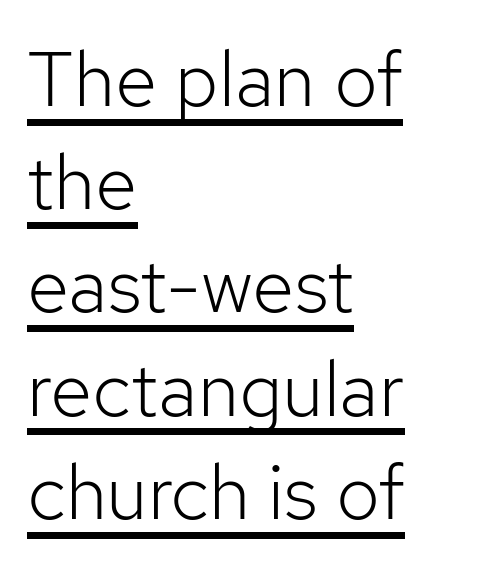
{"serif": "no", "italic": "no", "bold": "no", "weight": "light", "width": "normal", "stroke_contrast": "low", "x_height": "medium", "monospaced": "no", "underline": "yes", "align": "left", "line_spacing": "normal", "line_spacing_ratio": 1.34, "letter_spacing": "normal", "letter_spacing_em": 0.0, "glyph_px": 77}
